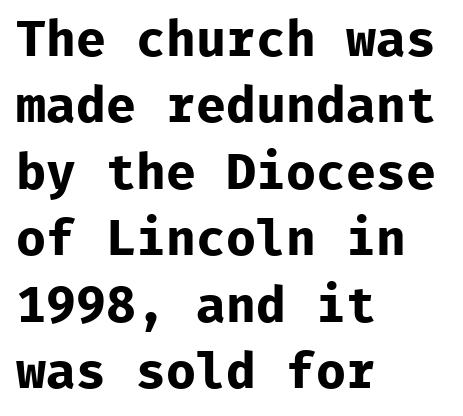
{"serif": "no", "italic": "no", "bold": "yes", "weight": "bold", "width": "normal", "stroke_contrast": "low", "x_height": "medium", "monospaced": "yes", "underline": "no", "align": "left", "line_spacing": "normal", "line_spacing_ratio": 1.33, "letter_spacing": "normal", "letter_spacing_em": 0.0, "glyph_px": 50}
